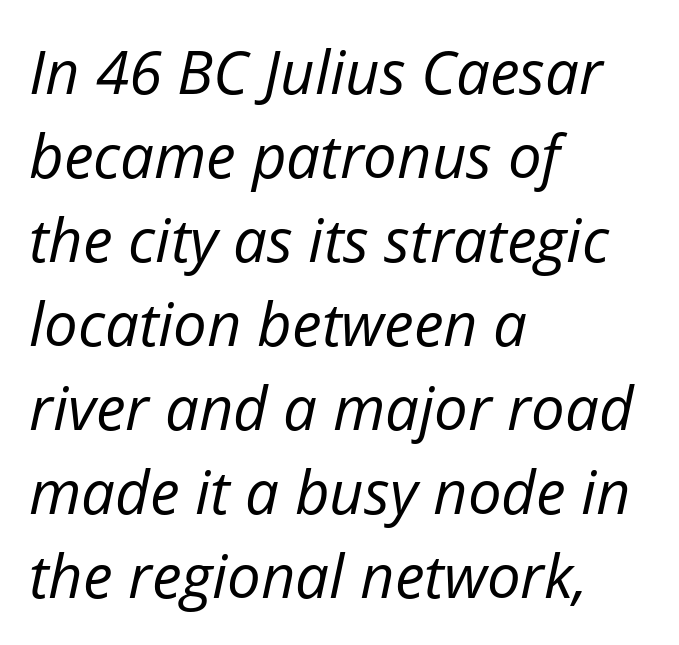
One-word summary of the alignment: left. Rule under the text: the space is simply empty. Varying glyph widths throughout — classic text-font behaviour. Regular leading. Quick note: italic.
